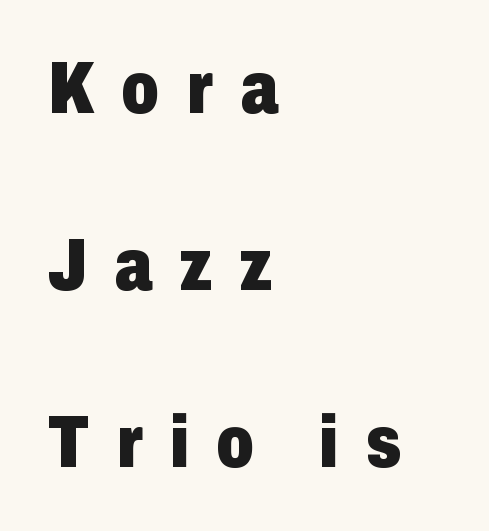
The setting favours the left margin, as ordinary paragraphs usually do. Serifs: no, the terminals of the letterforms are clean. These lines carry a lot of weight — the face is fully bold. Letter spacing: wide. Type without underlining.
